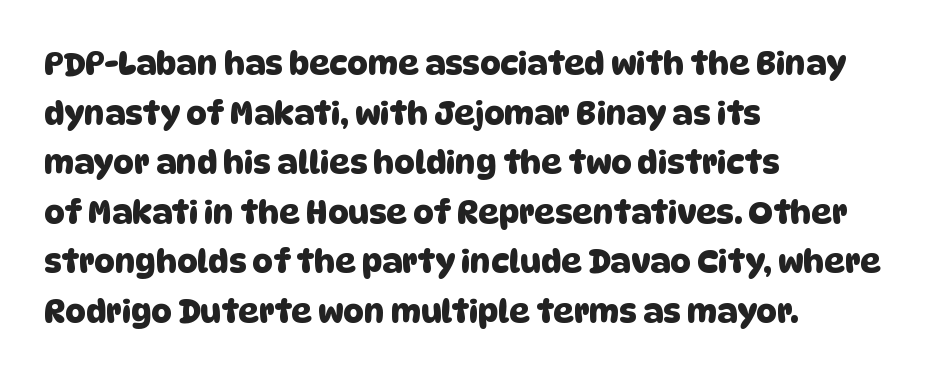
{"serif": "no", "width": "normal", "stroke_contrast": "low", "x_height": "large", "monospaced": "no", "underline": "no", "align": "left", "line_spacing": "normal", "line_spacing_ratio": 1.55, "letter_spacing": "normal", "letter_spacing_em": 0.0, "glyph_px": 32}
